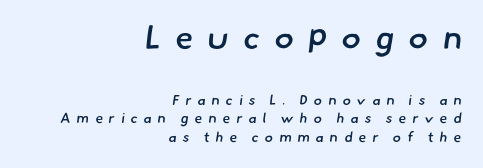
On the weight axis this lands at semibold, roughly 600. This rendering employs a face without finishing strokes, i.e., a sans-serif. The rendering uses a moderate line-height, typical for paragraphs. The gaps between neighbouring characters are conspicuously large. Horizontal alignment here is rightward, an uncommon choice for prose. The initial chunk of copy outweighs the following chunk in type size.
